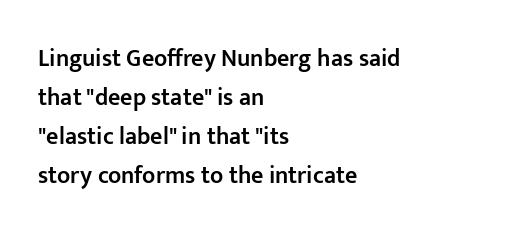
The image shows 24 px text type, upright; set left-aligned, normal line spacing (1.63x), normal letter spacing, not underlined.
